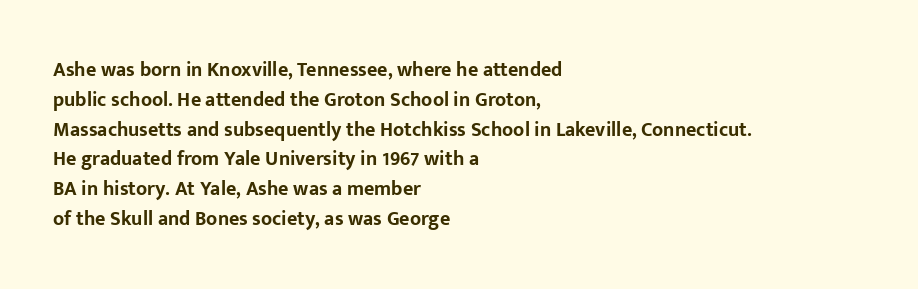
Q: Is the text bold? A: Yes.
Q: Is the text italic (slanted)? A: No, it is upright.
Q: Is the text underlined? A: No.
Q: How is the paragraph aligned? A: Left-aligned.
Q: Is the spacing between letters normal or unusually wide? A: Normal.
Q: Is the spacing between lines tight, normal or loose? A: Normal.
